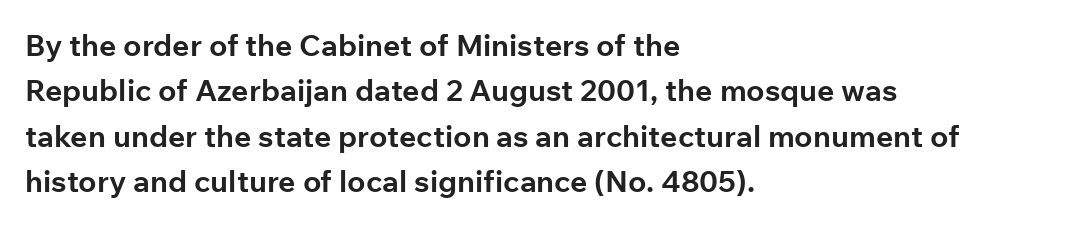
{"serif": "no", "italic": "no", "bold": "yes", "weight": "bold", "width": "normal", "stroke_contrast": "low", "x_height": "medium", "monospaced": "no", "underline": "no", "align": "left", "line_spacing": "normal", "line_spacing_ratio": 1.51, "letter_spacing": "normal", "letter_spacing_em": 0.0, "glyph_px": 30}
